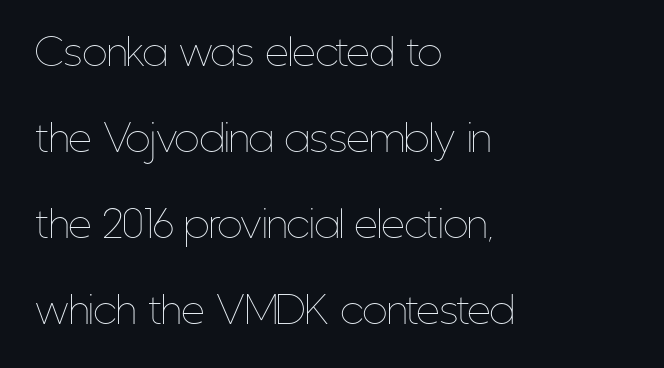
The image shows 37 px thin, condensed type, upright; set left-aligned, loose line spacing (2.32x), normal letter spacing, not underlined; low stroke contrast and a medium x-height.
